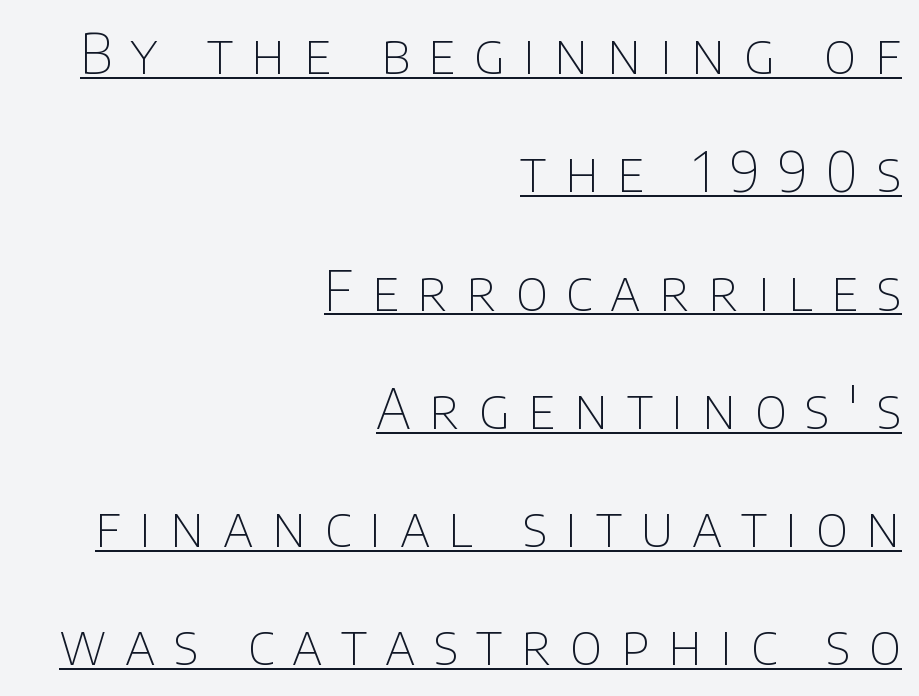
Looks like regular typesetting: each glyph gets only the width it needs. Interline gaps are noticeably wide in this sample. This rendering employs a face without finishing strokes, i.e., a sans-serif. Students, observe the line beneath the letters — that is underlining. Honestly, the letter spacing is so wide it's the main thing you notice. It's the straight-up-and-down kind of type.
